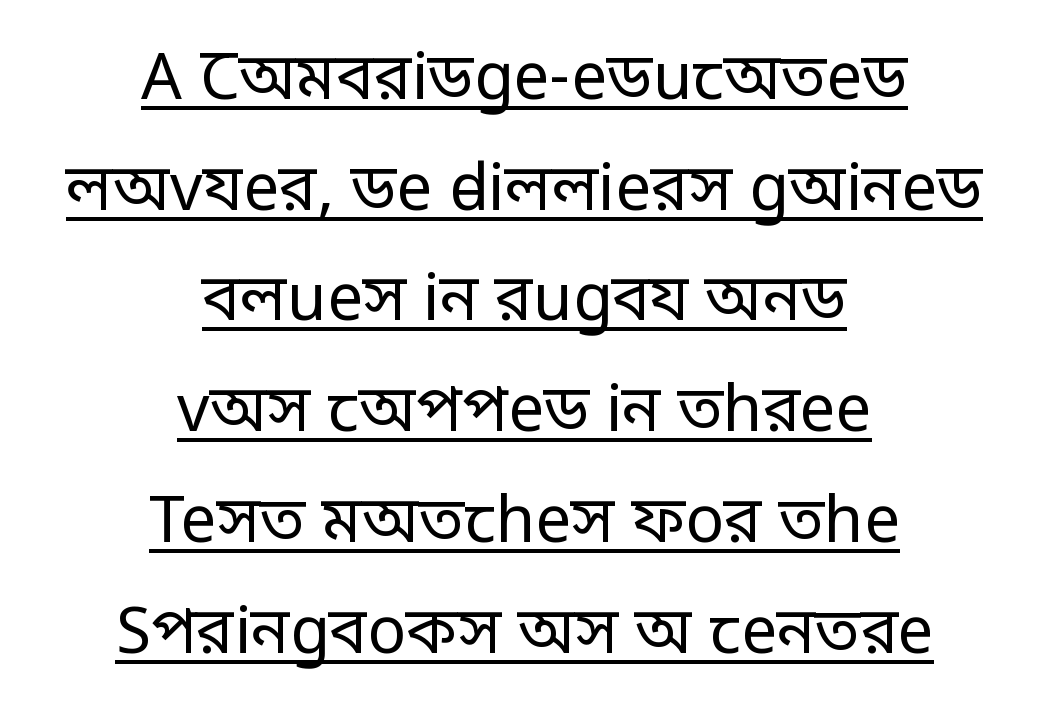
The image shows 64 px regular-weight, condensed sans-serif type, upright; set centered, line spacing 1.73x, normal letter spacing, underlined; low stroke contrast.
